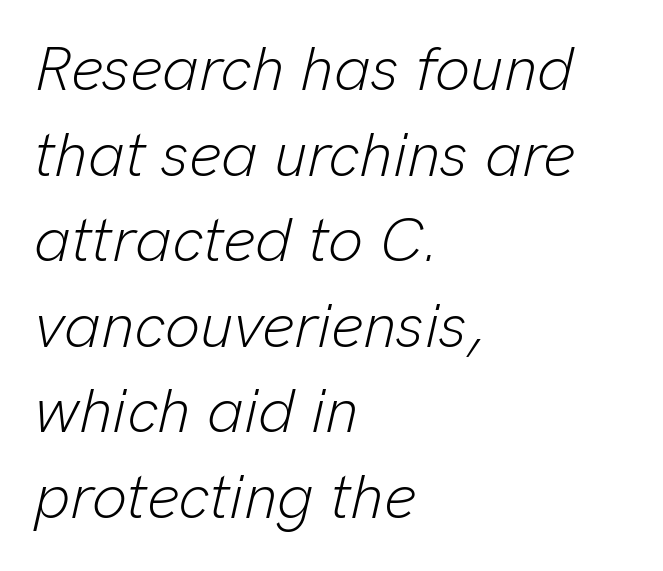
The text carries the slant typical of an italic or oblique font. Glance below the letters and you will spot only blank space. The letters advance in unequal steps, a hallmark of proportional type. The characters are drawn with everyday or finer stroke widths.
